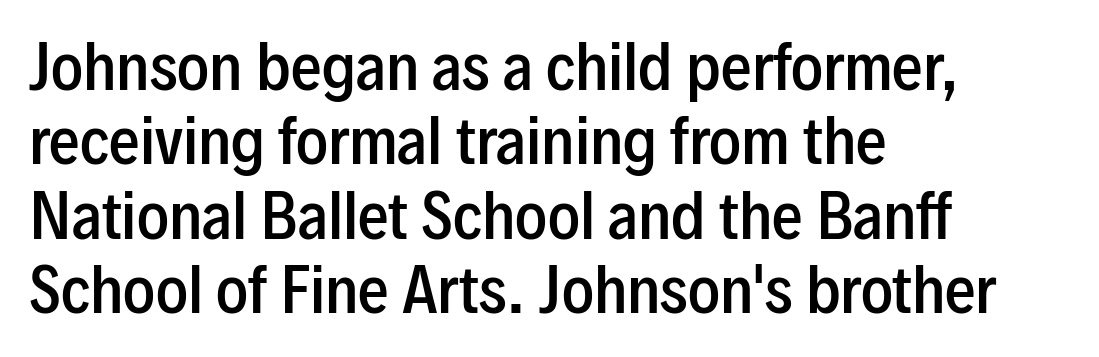
{"serif": "no", "italic": "no", "bold": "semi", "weight": "semibold", "width": "condensed", "stroke_contrast": "low", "x_height": "medium", "monospaced": "no", "underline": "no", "align": "left", "line_spacing_ratio": 1.22, "letter_spacing": "normal", "letter_spacing_em": 0.0, "glyph_px": 61}
